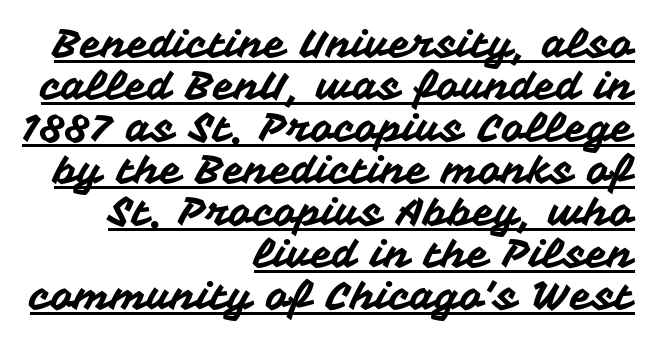
{"serif": "no", "width": "normal", "stroke_contrast": "medium", "x_height": "medium", "monospaced": "no", "underline": "yes", "align": "right", "line_spacing": "tight", "line_spacing_ratio": 1.05, "letter_spacing": "normal", "letter_spacing_em": 0.0, "glyph_px": 40}
